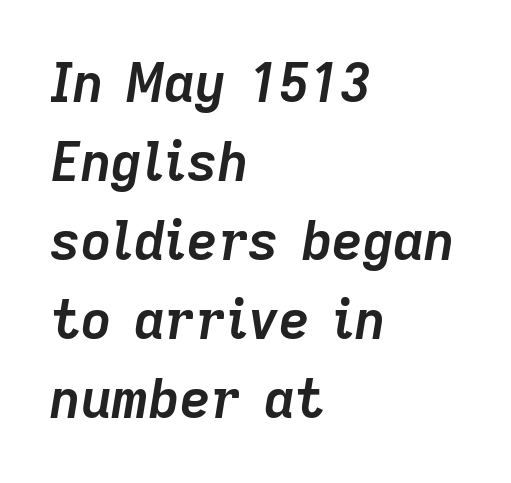
{"italic": "yes", "lean": "right", "slant_degrees": 9, "bold": "yes", "weight": "semibold", "width": "normal", "stroke_contrast": "low", "x_height": "medium", "monospaced": "no", "underline": "no", "align": "left", "line_spacing": "normal", "line_spacing_ratio": 1.49, "letter_spacing": "normal", "letter_spacing_em": 0.0, "glyph_px": 53}
